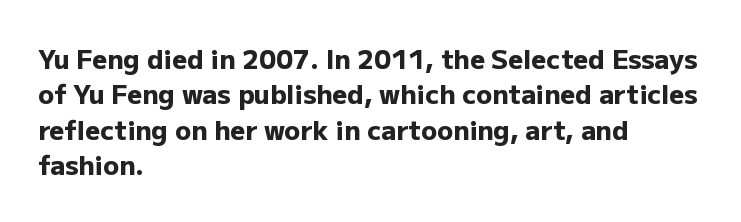
Normally led — the rows are evenly, conventionally spaced. A roman cut, with each character standing at attention. The gaps between neighbouring characters are ordinary and unremarkable. The words here are not underlined. Left-aligned paragraph, ragged on the right. The typesetting leans heavy: a genuine bold.
